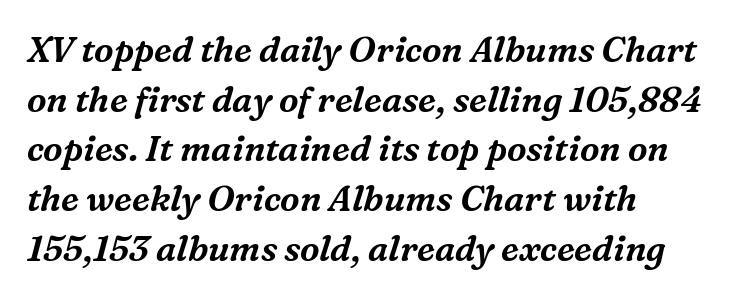
Q: Is the text italic (slanted)? A: Yes, it leans right by about 16 degrees.
Q: Is the typeface a serif or a sans-serif typeface? A: Serif.
Q: Is the text underlined? A: No.
Q: How is the paragraph aligned? A: Left-aligned.
Q: Is the spacing between letters normal or unusually wide? A: Normal.
Q: Is the spacing between lines tight, normal or loose? A: Normal.
Q: Width (condensed, normal, or wide)? A: Normal.
Q: Stroke contrast? A: Medium.
Q: x-height? A: Medium.
Q: Monospaced? A: No.
